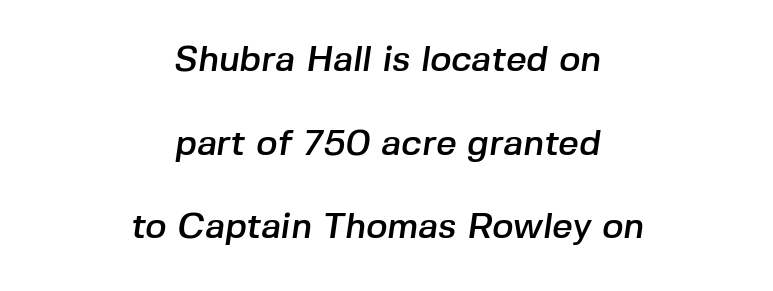
{"serif": "no", "width": "normal", "stroke_contrast": "low", "x_height": "medium", "monospaced": "no", "underline": "no", "align": "center", "line_spacing": "loose", "line_spacing_ratio": 2.32, "letter_spacing": "normal", "letter_spacing_em": 0.0, "glyph_px": 36}
